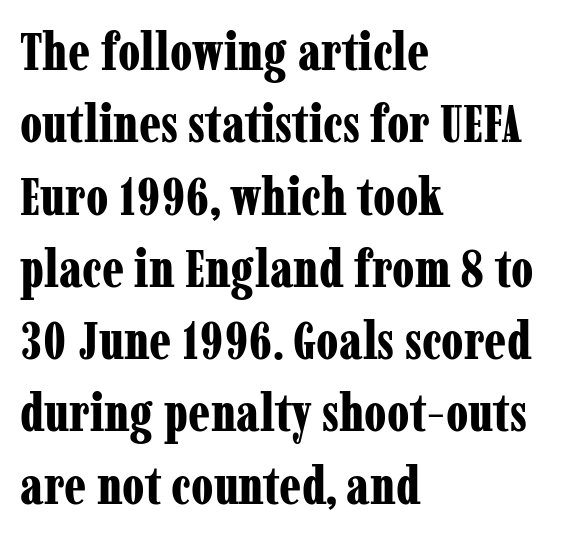
Q: Is the text bold? A: Yes.
Q: Is the text italic (slanted)? A: No, it is upright.
Q: Is the typeface a serif or a sans-serif typeface? A: Serif.
Q: Is the text underlined? A: No.
Q: How is the paragraph aligned? A: Left-aligned.
Q: Is the spacing between letters normal or unusually wide? A: Normal.
Q: Is the spacing between lines tight, normal or loose? A: Normal.
Q: Width (condensed, normal, or wide)? A: Condensed.
Q: Stroke contrast? A: Low.
Q: x-height? A: Medium.
Q: Monospaced? A: No.
